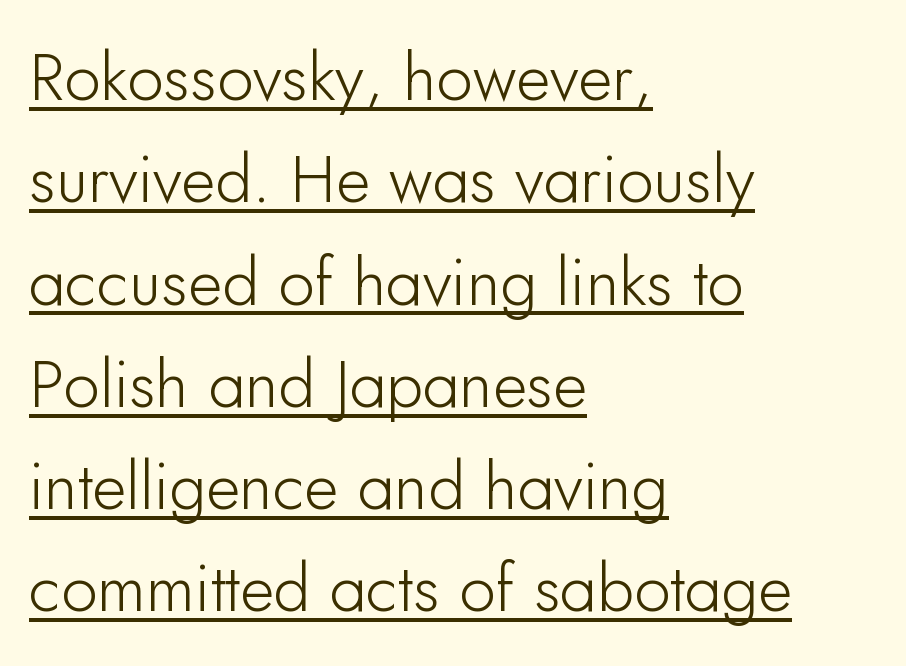
{"serif": "no", "italic": "no", "width": "normal", "stroke_contrast": "low", "x_height": "small", "monospaced": "no", "underline": "yes", "align": "left", "line_spacing": "normal", "line_spacing_ratio": 1.55, "letter_spacing": "normal", "letter_spacing_em": 0.0, "glyph_px": 66}
